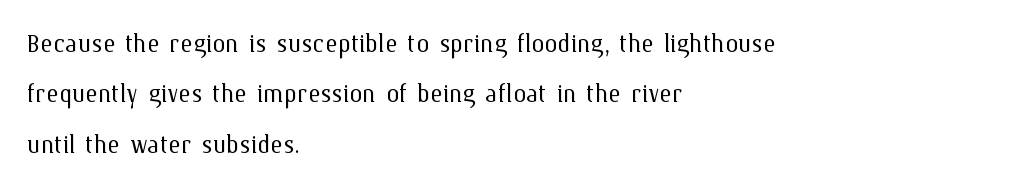
Q: Is the text bold? A: No.
Q: Is the text italic (slanted)? A: No, it is upright.
Q: Is the text underlined? A: No.
Q: How is the paragraph aligned? A: Left-aligned.
Q: Is the spacing between letters normal or unusually wide? A: Normal.
Q: Is the spacing between lines tight, normal or loose? A: Normal.
Q: Width (condensed, normal, or wide)? A: Normal.
Q: Stroke contrast? A: Medium.
Q: x-height? A: Medium.
Q: Monospaced? A: No.
